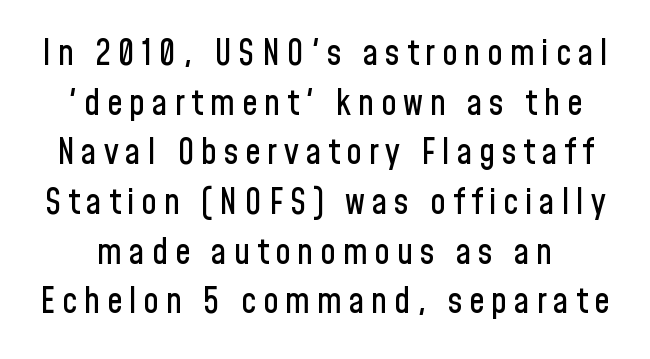
Q: Is the text italic (slanted)? A: No, it is upright.
Q: Is the typeface a serif or a sans-serif typeface? A: Sans-serif.
Q: Is the text underlined? A: No.
Q: Is the spacing between lines tight, normal or loose? A: Normal.
Q: Width (condensed, normal, or wide)? A: Condensed.
Q: Stroke contrast? A: Low.
Q: x-height? A: Medium.
Q: Monospaced? A: No.
